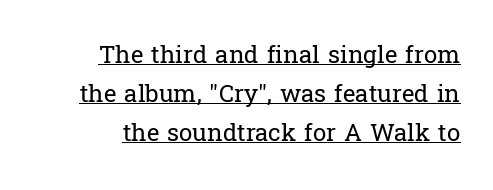
The paragraph shown leans on its right margin. The string is rendered with underlining switched on. Vertical strokes here are truly vertical. A typesetter would call this leading conventional body-copy spacing. Compared with typical body copy, the letter spacing here is the same.
